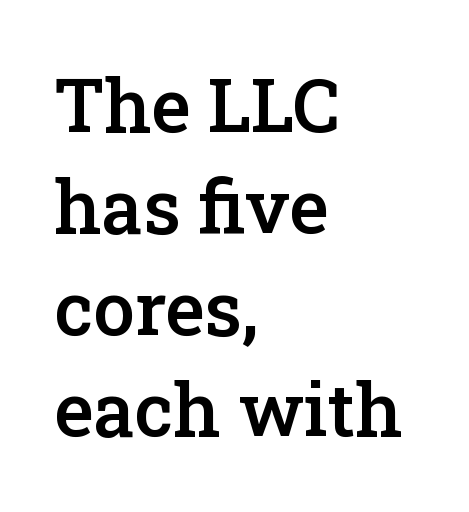
The image shows 74 px semibold serif type, upright; set left-aligned, normal line spacing (1.37x), normal letter spacing, not underlined; low stroke contrast and a medium x-height.
